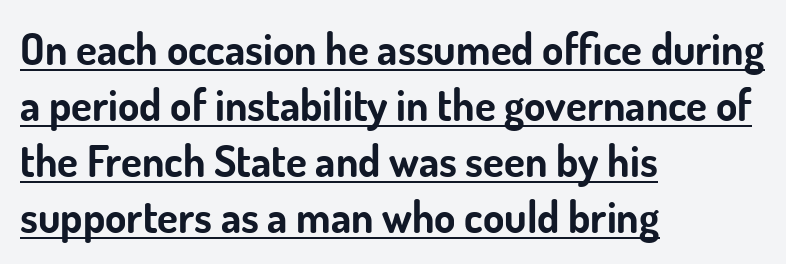
You could not count columns in this text — the font is proportionally spaced. The font family rendered here belongs to the sans-serif group. The letters sit at their default tracking, neither squeezed nor spread. Vertically, the passage feels balanced, rows spaced as you'd expect. Weight check: bold — yes, fully.
